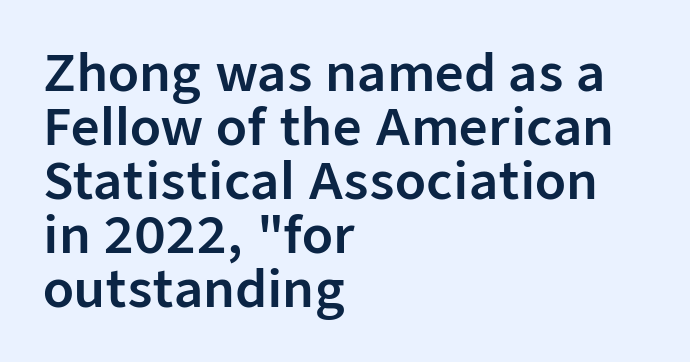
The image shows 50 px sans-serif type, upright; set left-aligned, tight line spacing (1.08x), normal letter spacing, not underlined; low stroke contrast and a medium x-height.
